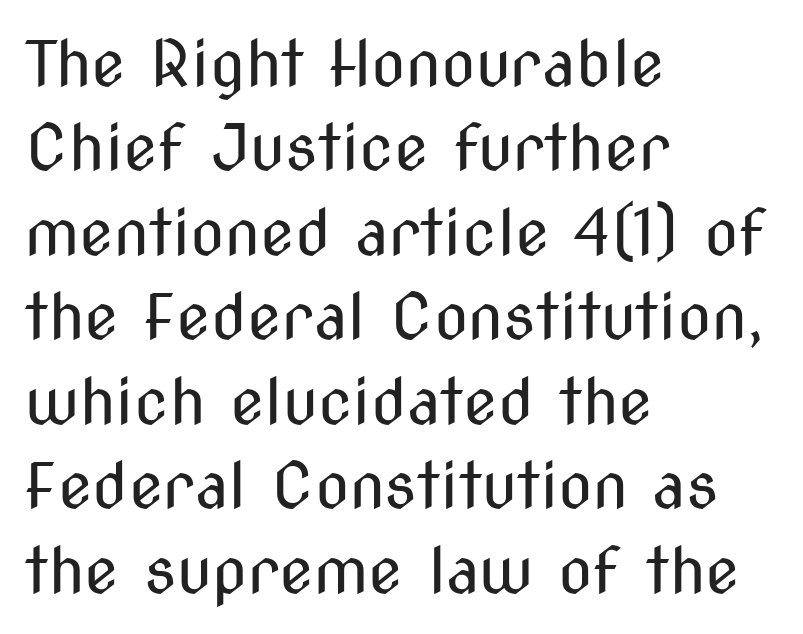
The image shows 63 px regular-weight, condensed sans-serif type, upright; set left-aligned, normal line spacing (1.34x), normal letter spacing, not underlined; medium stroke contrast and a medium x-height.
